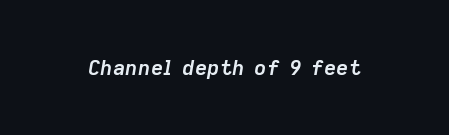
Q: Is the text bold? A: Yes.
Q: Is the text italic (slanted)? A: Yes, it leans right by about 9 degrees.
Q: Is the text underlined? A: No.
Q: Is the spacing between letters normal or unusually wide? A: Normal.
